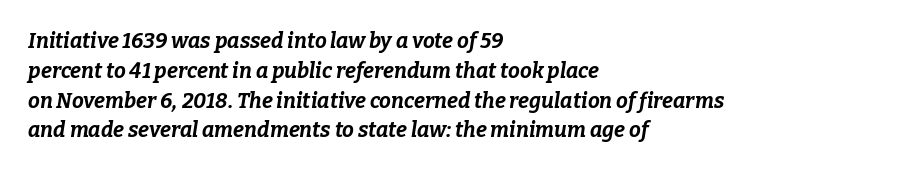
{"italic": "yes", "lean": "right", "slant_degrees": 9, "bold": "yes", "underline": "no", "align": "left", "line_spacing": "normal", "line_spacing_ratio": 1.42, "letter_spacing": "normal", "letter_spacing_em": 0.0, "glyph_px": 21}
